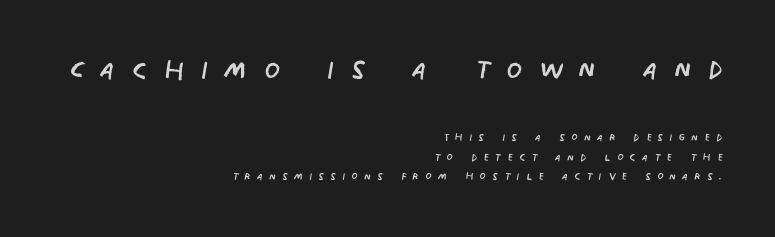
Inter-character spacing is expanded well beyond the font's built-in metrics. Bare-footed words on every line. The setting favours the right margin, as signatures and pull-quotes sometimes do. These lines sit exactly where default settings would place them.
